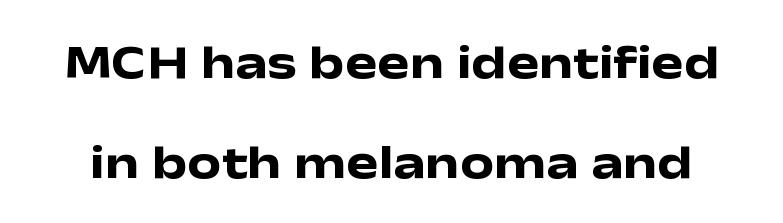
{"serif": "no", "italic": "no", "bold": "yes", "weight": "heavy", "width": "wide", "stroke_contrast": "low", "x_height": "medium", "monospaced": "no", "underline": "no", "line_spacing": "loose", "line_spacing_ratio": 2.09, "letter_spacing": "normal", "letter_spacing_em": 0.0, "glyph_px": 48}
